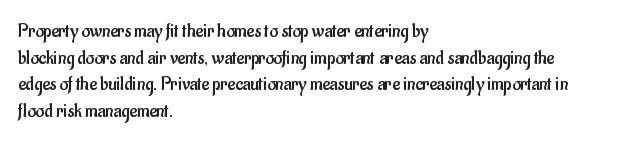
Q: Is the text bold? A: No.
Q: Is the text italic (slanted)? A: No, it is upright.
Q: Is the text underlined? A: No.
Q: How is the paragraph aligned? A: Left-aligned.
Q: Is the spacing between letters normal or unusually wide? A: Normal.
Q: Is the spacing between lines tight, normal or loose? A: Normal.
